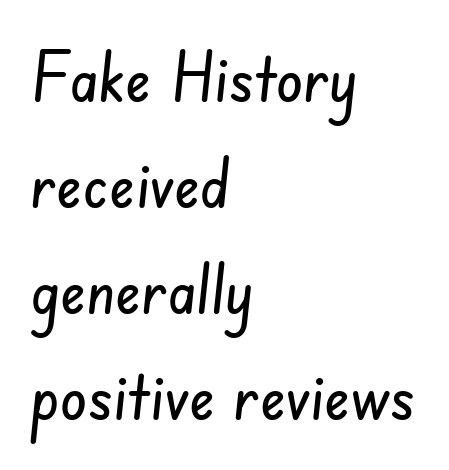
{"serif": "no", "width": "condensed", "stroke_contrast": "low", "x_height": "small", "monospaced": "no", "underline": "no", "align": "left", "line_spacing": "normal", "line_spacing_ratio": 1.56, "letter_spacing": "normal", "letter_spacing_em": 0.0, "glyph_px": 68}
